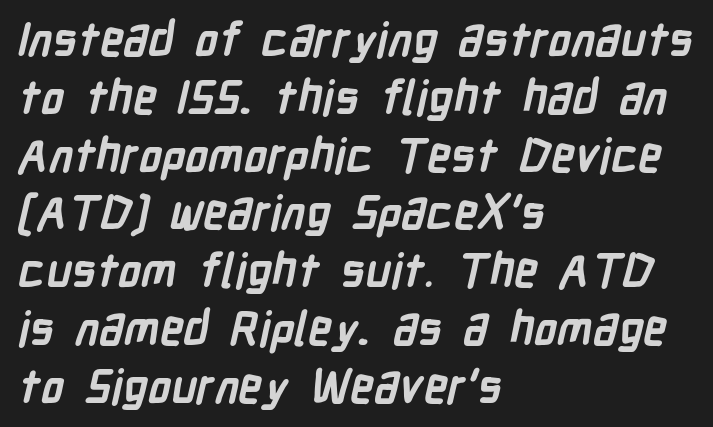
The image shows 47 px semibold, condensed sans-serif type; set left-aligned, line spacing 1.23x, normal letter spacing, not underlined; low stroke contrast and a medium x-height.
